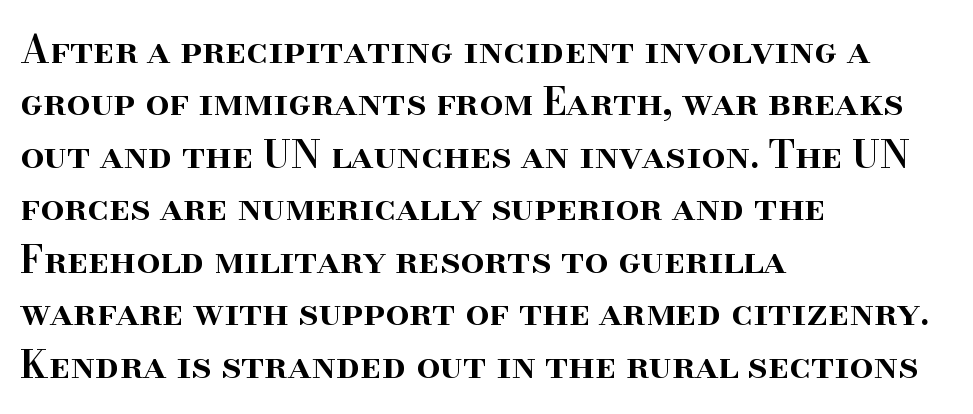
{"serif": "yes", "italic": "no", "bold": "semi", "weight": "semibold", "width": "normal", "stroke_contrast": "high", "x_height": "small", "monospaced": "no", "underline": "no", "align": "left", "line_spacing": "normal", "line_spacing_ratio": 1.38, "letter_spacing": "normal", "letter_spacing_em": 0.0, "glyph_px": 38}
